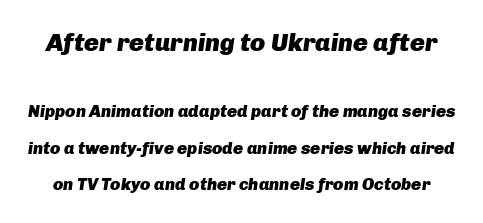
Q: Is the text bold? A: Yes.
Q: Is the text italic (slanted)? A: Yes, it leans right by about 8 degrees.
Q: Is the text underlined? A: No.
Q: Is the spacing between letters normal or unusually wide? A: Normal.
Q: Is the spacing between lines tight, normal or loose? A: Loose.
Q: Which block of text is set in a larger size, the first (top) or the second (bottom)? A: The first (top) one.
